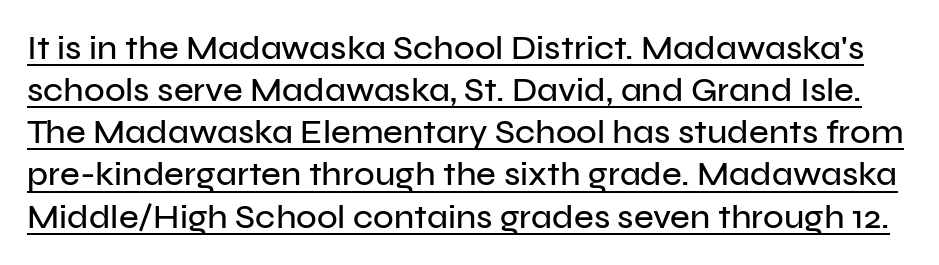
Think of a printed novel: that variable character pitch is what you see here. Compared with typical body copy, the letter spacing here is the same. When letters stand straight like this, we call the style roman or upright. Caption: lettering with a line underneath. Stroke terminals: plain, sans-serif.
